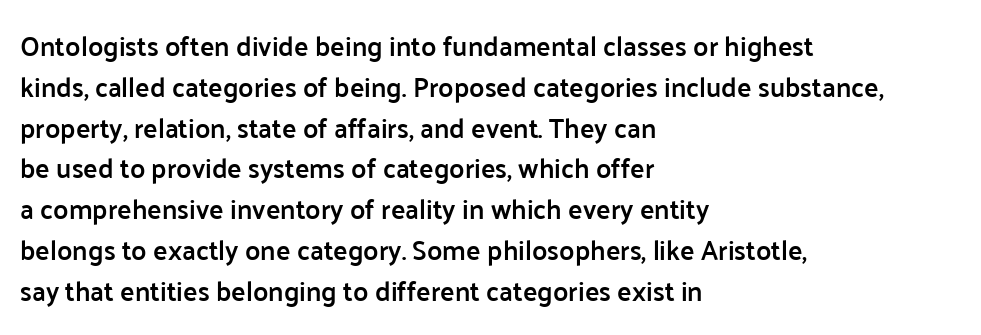
The image shows 27 px text type, upright; set left-aligned, normal line spacing (1.51x), normal letter spacing, not underlined.
